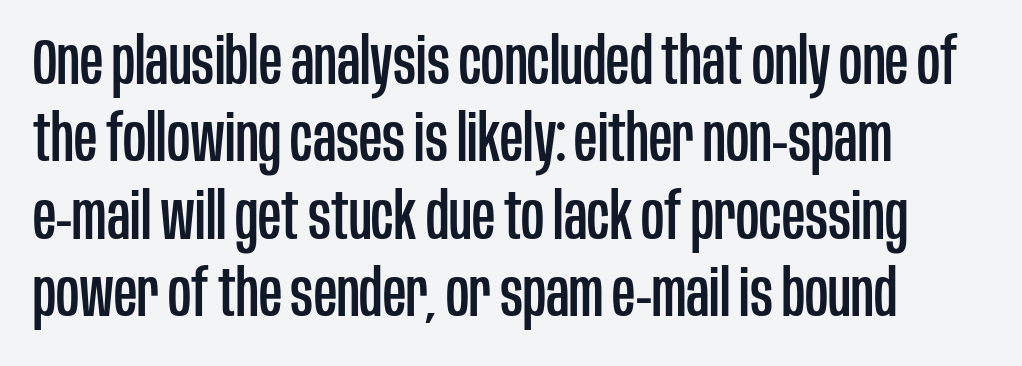
The image shows 64 px condensed sans-serif type, upright; set left-aligned, line spacing 1.21x, normal letter spacing, not underlined; low stroke contrast and a large x-height.
